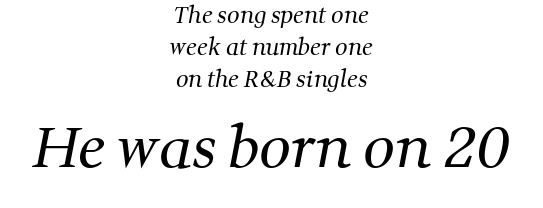
The passage shown is not underscored anywhere. Here the glyphs are tracked normally, forming tight word shapes. The letterforms sit at book weight or below. Varying glyph widths throughout — classic text-font behaviour.
